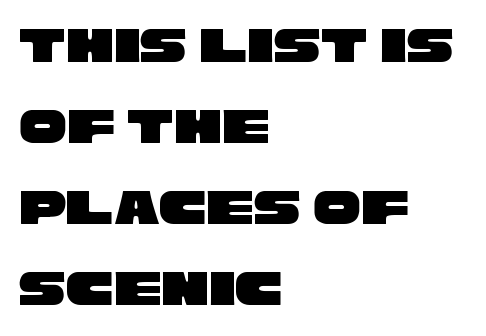
The image shows 53 px wide sans-serif type; set left-aligned, normal line spacing (1.53x), normal letter spacing, not underlined; low stroke contrast and a large x-height.
